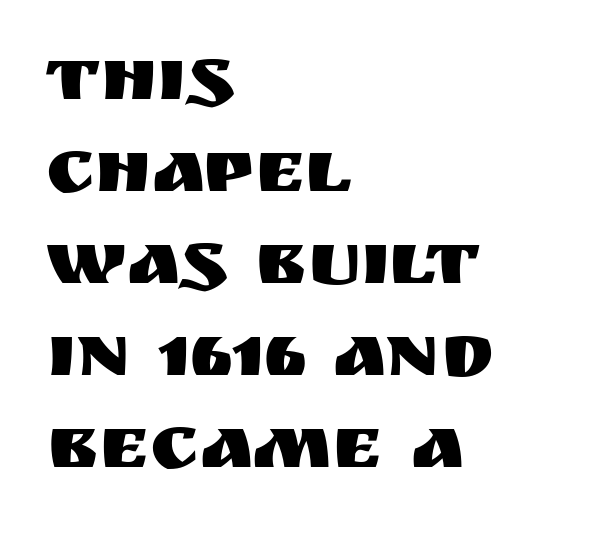
Q: Is the text italic (slanted)? A: No, it is upright.
Q: Is the typeface a serif or a sans-serif typeface? A: Sans-serif.
Q: Is the text underlined? A: No.
Q: How is the paragraph aligned? A: Left-aligned.
Q: Is the spacing between letters normal or unusually wide? A: Normal.
Q: Width (condensed, normal, or wide)? A: Normal.
Q: Stroke contrast? A: Medium.
Q: x-height? A: Large.
Q: Monospaced? A: No.
